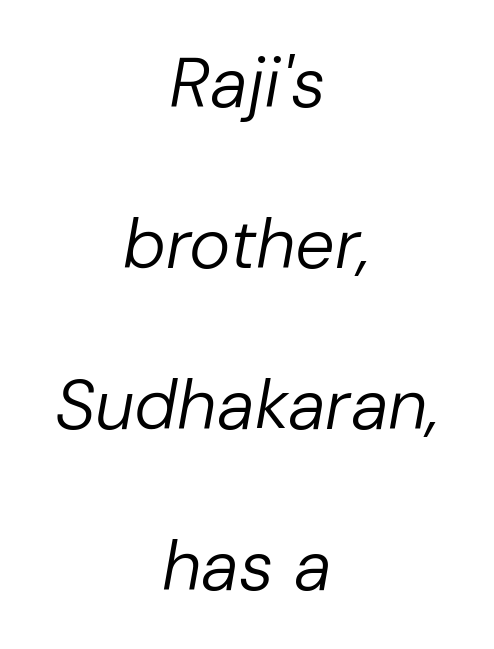
{"italic": "yes", "lean": "right", "slant_degrees": 10, "bold": "no", "weight": "regular", "width": "normal", "stroke_contrast": "low", "x_height": "medium", "monospaced": "no", "underline": "no", "align": "center", "line_spacing": "loose", "line_spacing_ratio": 2.3, "letter_spacing": "normal", "letter_spacing_em": 0.0, "glyph_px": 70}
